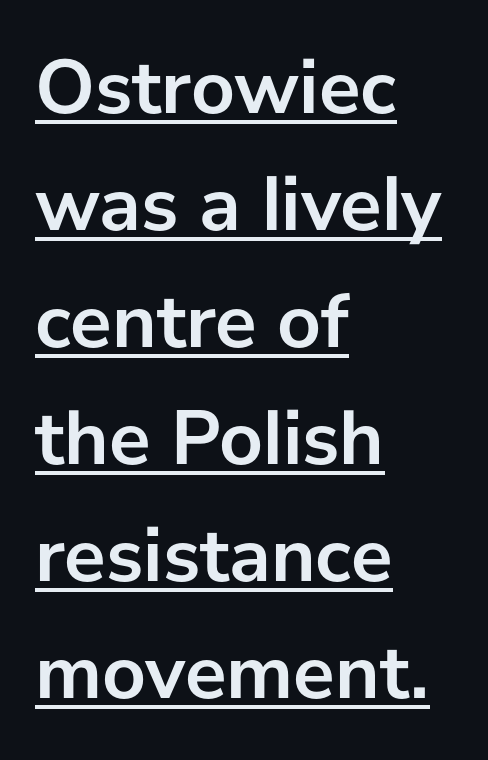
Q: Is the text bold? A: Yes.
Q: Is the text italic (slanted)? A: No, it is upright.
Q: Is the typeface a serif or a sans-serif typeface? A: Sans-serif.
Q: Is the text underlined? A: Yes.
Q: How is the paragraph aligned? A: Left-aligned.
Q: Is the spacing between letters normal or unusually wide? A: Normal.
Q: Is the spacing between lines tight, normal or loose? A: Normal.
Q: Width (condensed, normal, or wide)? A: Normal.
Q: Stroke contrast? A: Low.
Q: x-height? A: Medium.
Q: Monospaced? A: No.
